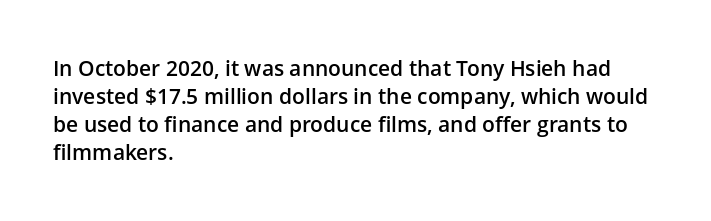
The image shows 21 px text type, upright; set left-aligned, normal line spacing (1.34x), normal letter spacing, not underlined.
